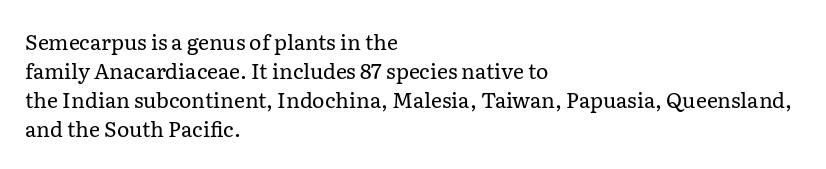
Q: Is the text bold? A: No.
Q: Is the text italic (slanted)? A: No, it is upright.
Q: Is the text underlined? A: No.
Q: How is the paragraph aligned? A: Left-aligned.
Q: Is the spacing between letters normal or unusually wide? A: Normal.
Q: Is the spacing between lines tight, normal or loose? A: Normal.
